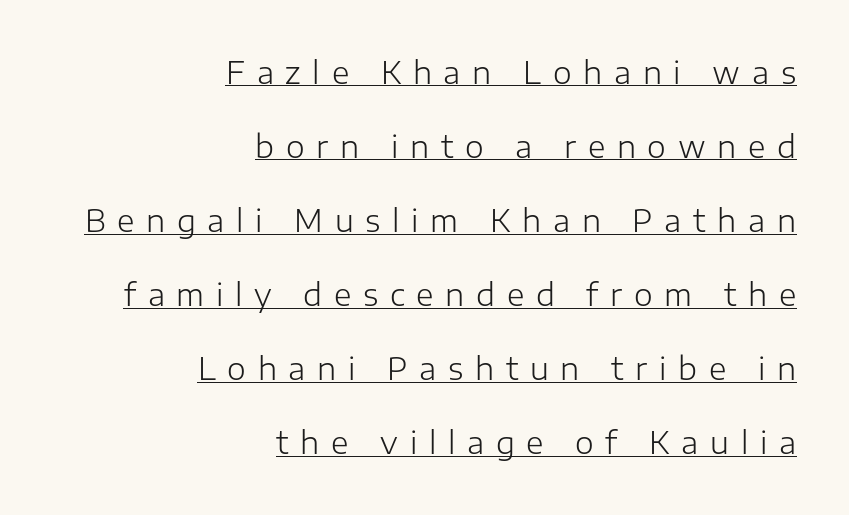
The image shows 30 px light sans-serif type, upright; set right-aligned, loose line spacing (2.47x), unusually wide letter spacing (+0.39 em), underlined; low stroke contrast and a medium x-height.
